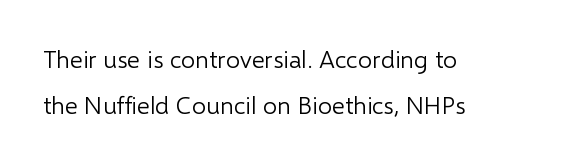
{"italic": "no", "bold": "no", "underline": "no", "align": "left", "line_spacing_ratio": 1.83, "letter_spacing": "normal", "letter_spacing_em": 0.0, "glyph_px": 25}
